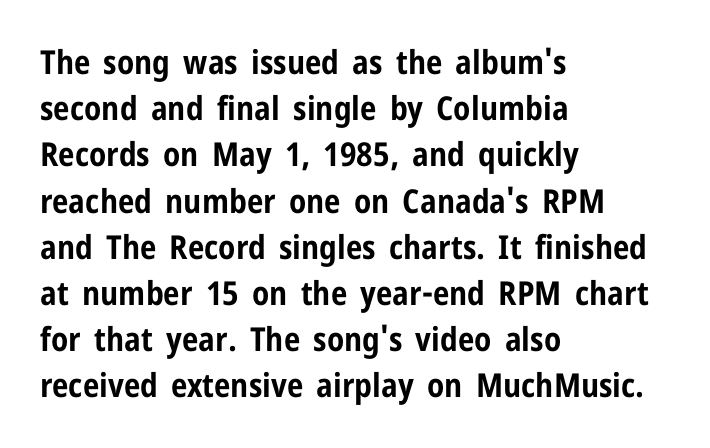
Q: Is the text bold? A: Yes.
Q: Is the text italic (slanted)? A: No, it is upright.
Q: Is the typeface a serif or a sans-serif typeface? A: Sans-serif.
Q: Is the text underlined? A: No.
Q: How is the paragraph aligned? A: Left-aligned.
Q: Is the spacing between letters normal or unusually wide? A: Normal.
Q: Is the spacing between lines tight, normal or loose? A: Normal.
Q: Width (condensed, normal, or wide)? A: Condensed.
Q: Stroke contrast? A: Low.
Q: x-height? A: Medium.
Q: Monospaced? A: No.
